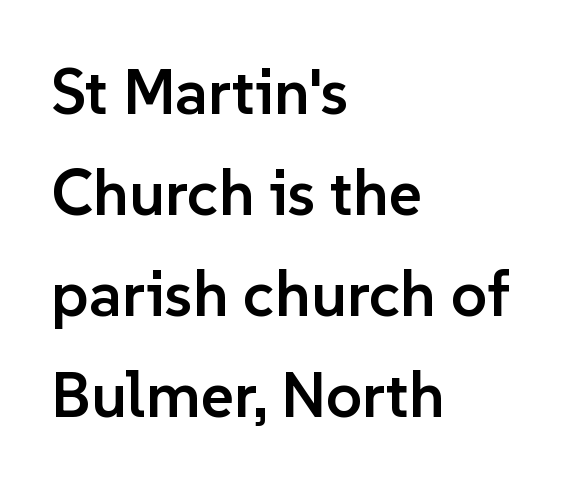
{"serif": "no", "italic": "no", "bold": "semi", "weight": "semibold", "width": "normal", "stroke_contrast": "low", "x_height": "medium", "monospaced": "no", "underline": "no", "align": "left", "line_spacing": "normal", "line_spacing_ratio": 1.58, "letter_spacing": "normal", "letter_spacing_em": 0.0, "glyph_px": 64}
